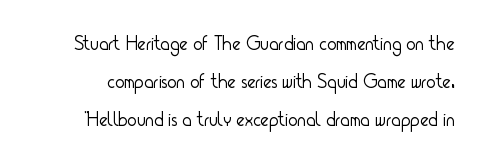
Q: Is the text bold? A: No.
Q: Is the text italic (slanted)? A: No, it is upright.
Q: Is the text underlined? A: No.
Q: Is the spacing between letters normal or unusually wide? A: Normal.
Q: Is the spacing between lines tight, normal or loose? A: Loose.
